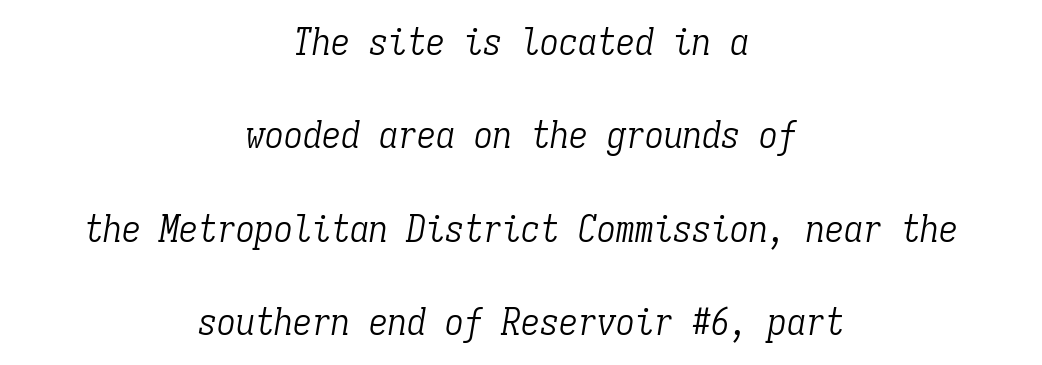
Q: Is the text bold? A: No.
Q: Is the text italic (slanted)? A: Yes, it leans right by about 9 degrees.
Q: Is the typeface a serif or a sans-serif typeface? A: Serif.
Q: Is the text underlined? A: No.
Q: How is the paragraph aligned? A: Centered.
Q: Is the spacing between letters normal or unusually wide? A: Normal.
Q: Is the spacing between lines tight, normal or loose? A: Loose.
Q: Width (condensed, normal, or wide)? A: Condensed.
Q: Stroke contrast? A: Low.
Q: x-height? A: Medium.
Q: Monospaced? A: Yes.
